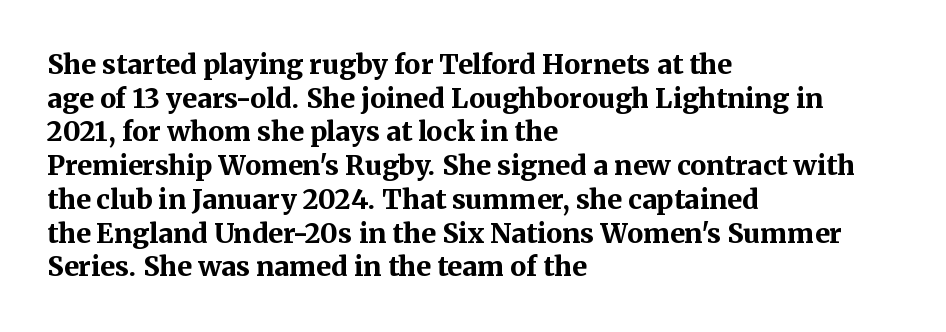
Q: Is the text bold? A: Yes.
Q: Is the text italic (slanted)? A: No, it is upright.
Q: Is the text underlined? A: No.
Q: How is the paragraph aligned? A: Left-aligned.
Q: Is the spacing between letters normal or unusually wide? A: Normal.
Q: Is the spacing between lines tight, normal or loose? A: Normal.
